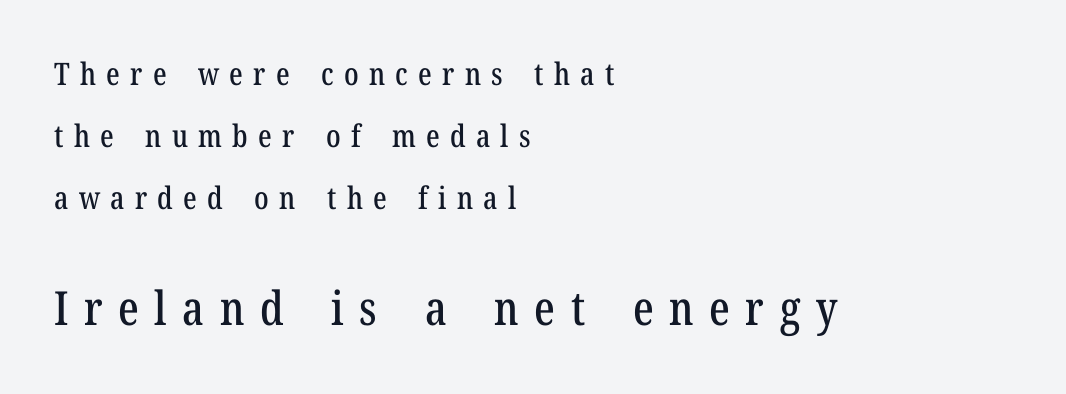
Q: Is the text italic (slanted)? A: No, it is upright.
Q: Is the typeface a serif or a sans-serif typeface? A: Serif.
Q: Is the text underlined? A: No.
Q: How is the paragraph aligned? A: Left-aligned.
Q: Is the spacing between letters normal or unusually wide? A: Unusually wide.
Q: Is the spacing between lines tight, normal or loose? A: Loose.
Q: Which block of text is set in a larger size, the first (top) or the second (bottom)? A: The second (bottom) one.
Q: Width (condensed, normal, or wide)? A: Condensed.
Q: Stroke contrast? A: Low.
Q: x-height? A: Medium.
Q: Monospaced? A: No.
